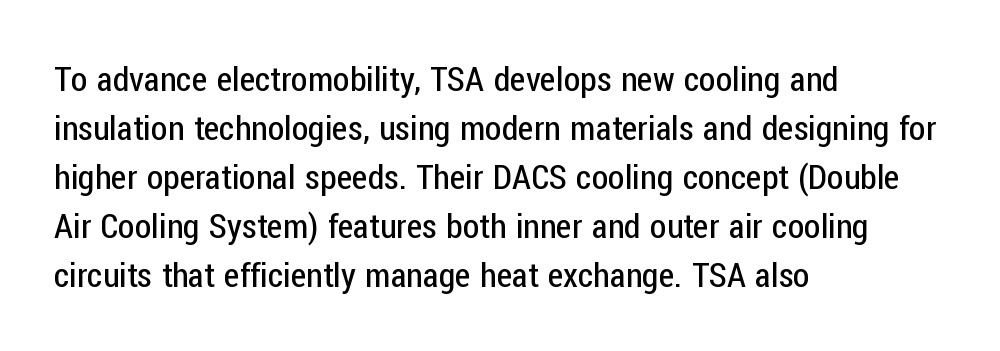
{"serif": "no", "italic": "no", "bold": "no", "weight": "regular", "width": "condensed", "stroke_contrast": "low", "x_height": "medium", "monospaced": "no", "underline": "no", "align": "left", "line_spacing": "normal", "line_spacing_ratio": 1.44, "letter_spacing": "normal", "letter_spacing_em": 0.0, "glyph_px": 34}
